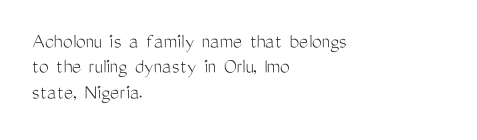
Does extra space separate the letters? No, they use regular spacing. This block would grow much taller if given ordinary leading; it's compressed now. Where is the straight margin? On the left. Stroke mass is kept to a normal reading level or below.
